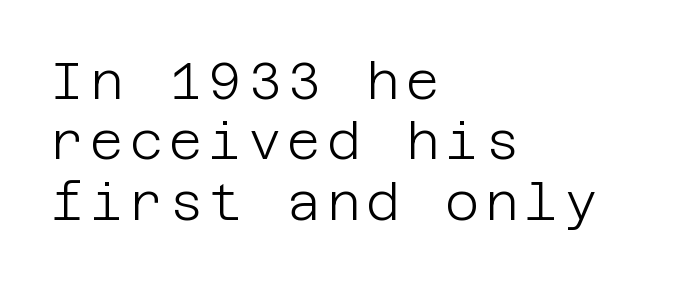
All the whitespace from short lines collects on the right. Stem width sits at or under what a default text font uses. Underline: absent. Examine the stroke ends and you'll find no serifs. Ordinary non-slanted type is in use.
